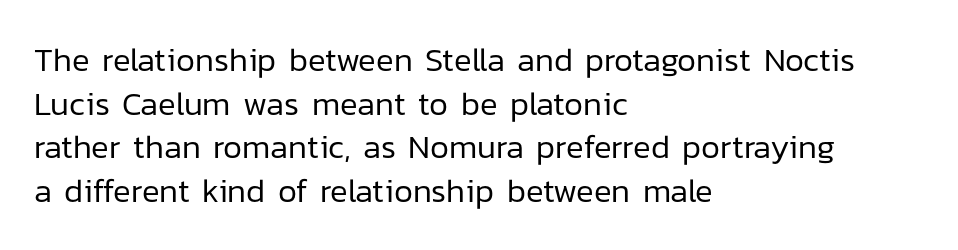
{"serif": "no", "italic": "no", "bold": "no", "weight": "regular", "width": "normal", "stroke_contrast": "low", "x_height": "medium", "monospaced": "no", "underline": "no", "align": "left", "line_spacing": "normal", "line_spacing_ratio": 1.32, "letter_spacing": "normal", "letter_spacing_em": 0.0, "glyph_px": 33}
